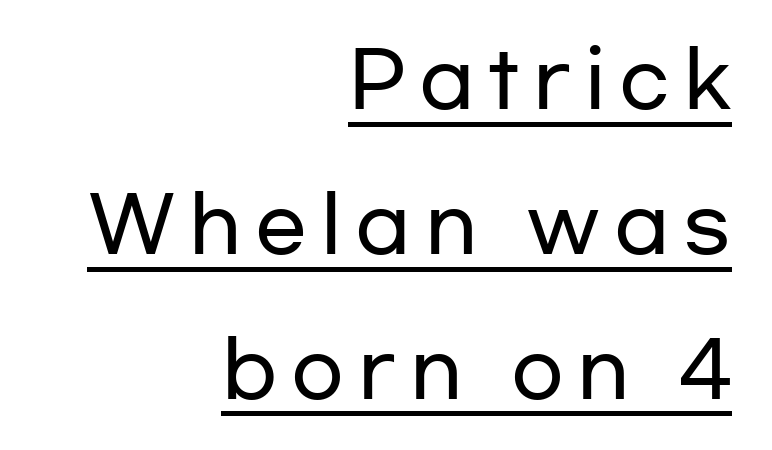
I'd call this a sans setting — the letters go barefoot. Has an underline been added? It has. The rendering uses natural spacing where letterforms have individual widths. Characters remain perfectly vertical along every line. In CSS terms this would be text-align: right.
